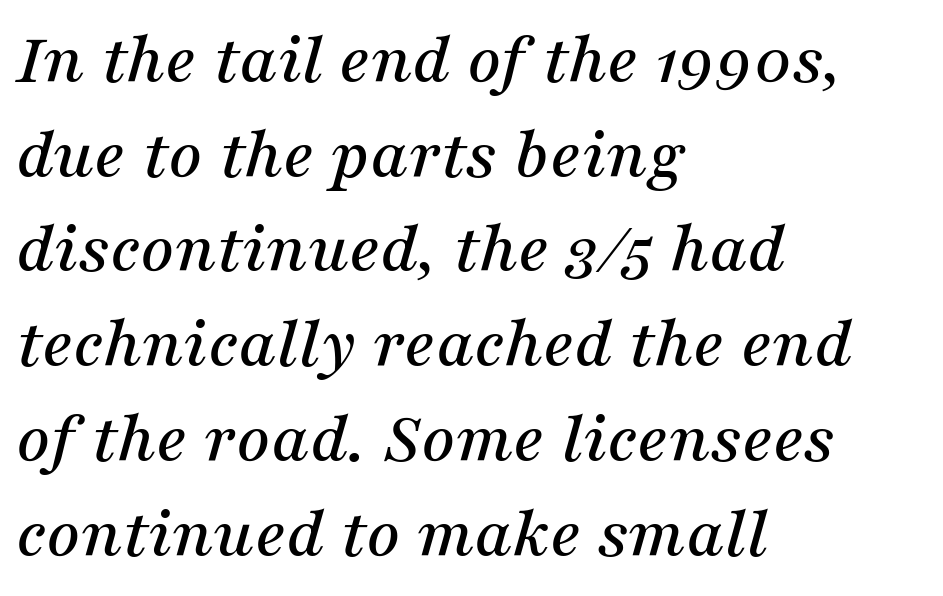
Q: Is the text italic (slanted)? A: Yes, it leans right by about 16 degrees.
Q: Is the typeface a serif or a sans-serif typeface? A: Serif.
Q: Is the text underlined? A: No.
Q: How is the paragraph aligned? A: Left-aligned.
Q: Is the spacing between letters normal or unusually wide? A: Normal.
Q: Is the spacing between lines tight, normal or loose? A: Normal.
Q: Width (condensed, normal, or wide)? A: Normal.
Q: Stroke contrast? A: Medium.
Q: x-height? A: Medium.
Q: Monospaced? A: No.
